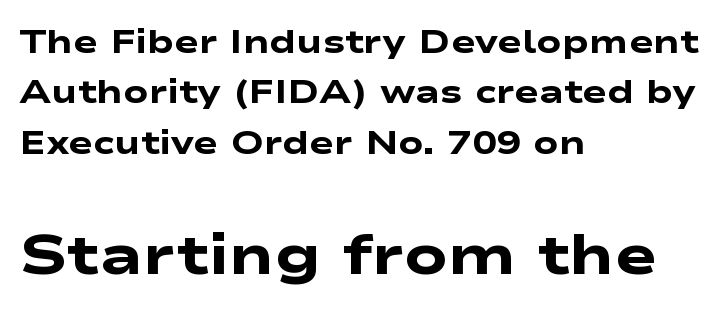
Q: Is the text bold? A: Yes.
Q: Is the typeface a serif or a sans-serif typeface? A: Sans-serif.
Q: Is the text underlined? A: No.
Q: How is the paragraph aligned? A: Left-aligned.
Q: Is the spacing between letters normal or unusually wide? A: Normal.
Q: Is the spacing between lines tight, normal or loose? A: Normal.
Q: Which block of text is set in a larger size, the first (top) or the second (bottom)? A: The second (bottom) one.
Q: Width (condensed, normal, or wide)? A: Wide.
Q: Stroke contrast? A: Low.
Q: x-height? A: Medium.
Q: Monospaced? A: No.
